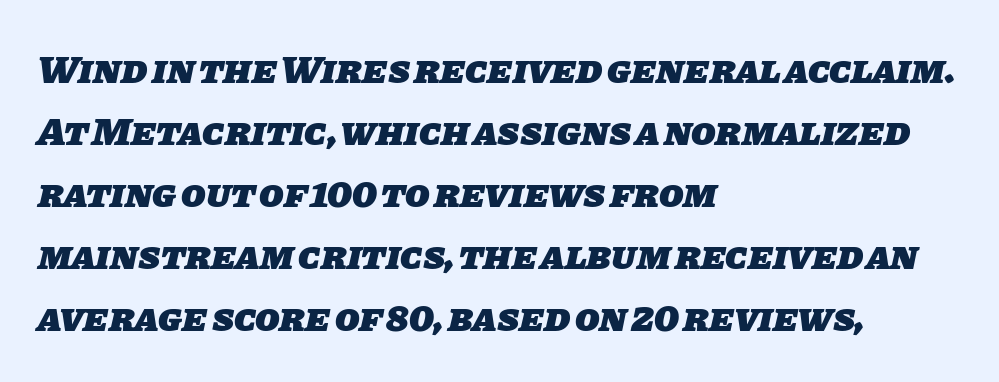
The image shows 40 px heavy type; set left-aligned, normal line spacing (1.55x), normal letter spacing, not underlined; low stroke contrast and a large x-height.
